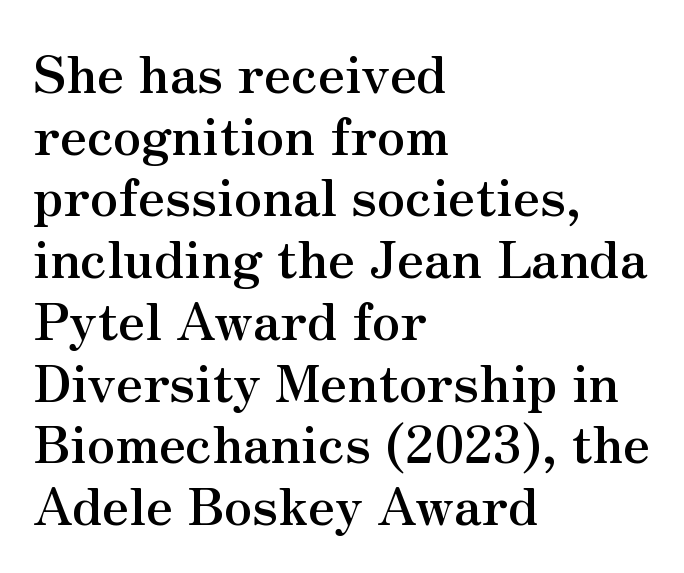
{"serif": "yes", "italic": "no", "bold": "yes", "weight": "semibold", "width": "normal", "stroke_contrast": "medium", "x_height": "small", "monospaced": "no", "underline": "no", "align": "left", "line_spacing_ratio": 1.21, "letter_spacing": "normal", "letter_spacing_em": 0.0, "glyph_px": 51}
